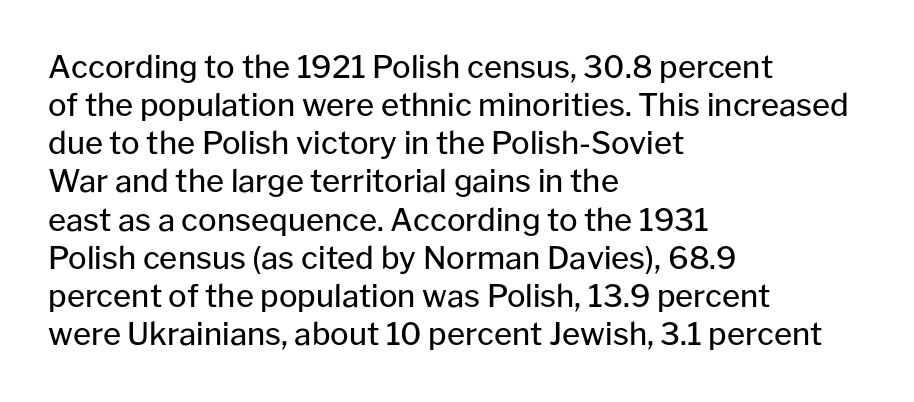
The image shows 31 px regular-weight sans-serif type, upright; set left-aligned, line spacing 1.23x, normal letter spacing, not underlined; low stroke contrast and a medium x-height.
